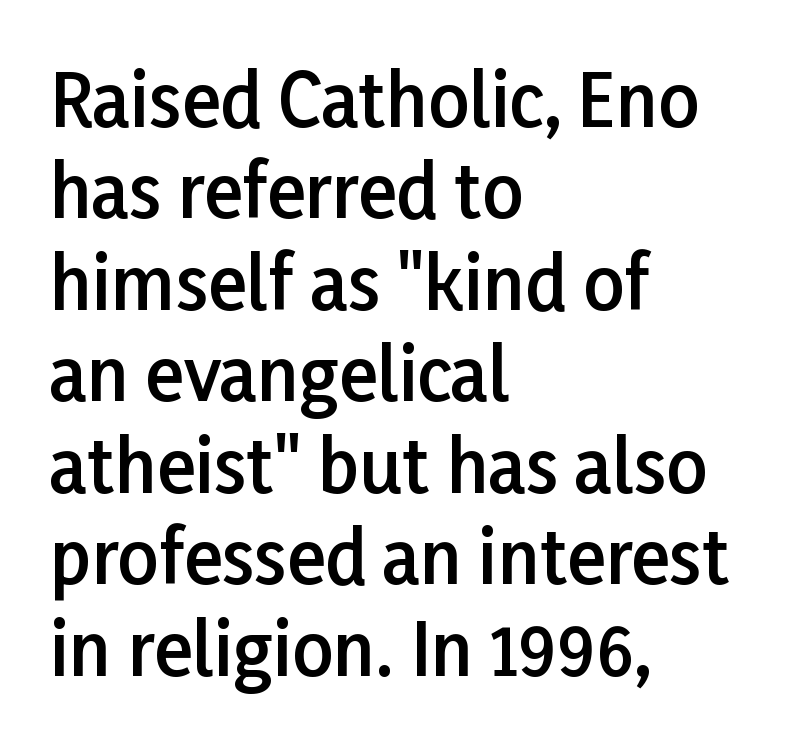
The image shows 72 px semibold sans-serif type, upright; set left-aligned, normal line spacing (1.27x), normal letter spacing, not underlined; low stroke contrast and a medium x-height.
